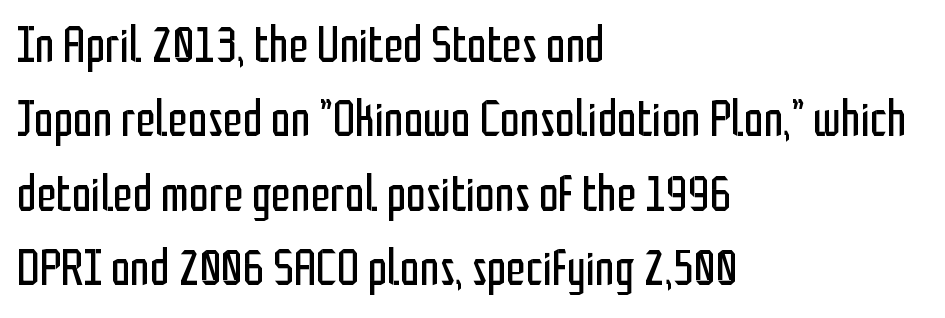
No letter is thick-stroked: the sample isn't bold. Look at the bottom of the vertical strokes: they stop flat, with no serifs. Regarding leading, the lines here are spaced in the standard way. A typesetter would call this proportional, since set widths differ per character. Just letters on the line, the space beneath them empty.
